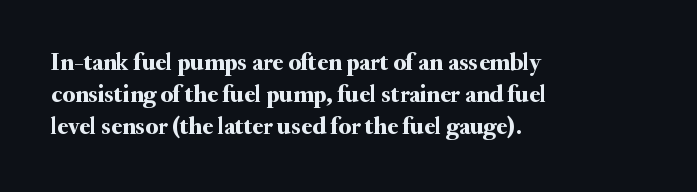
Summary of vertical rhythm: regular, with standard interline spacing. The string is rendered with underlining switched off. This rendering uses left alignment, leaving the right contour irregular. The lettering stays uniformly vertical, giving the passage a roman look. The horizontal fit of the characters is conventional and even.
